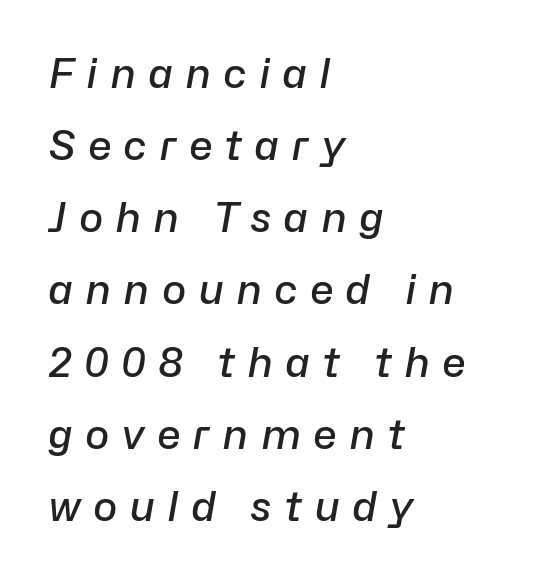
{"italic": "yes", "lean": "right", "slant_degrees": 10, "bold": "semi", "weight": "semibold", "width": "normal", "stroke_contrast": "low", "x_height": "medium", "monospaced": "no", "underline": "no", "align": "left", "line_spacing_ratio": 1.76, "letter_spacing": "wide", "letter_spacing_em": 0.29, "glyph_px": 41}
